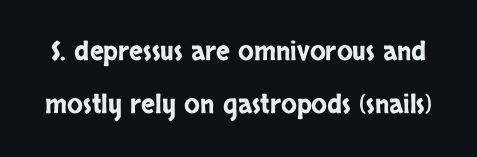
The rendering keeps characters at their native spacing. It's the straight-up-and-down kind of type. The passage shown is not underscored anywhere. Whoever set this chose breathing room over compactness in the vertical rhythm.
